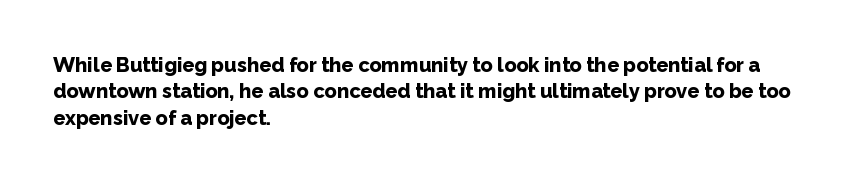
{"italic": "no", "bold": "yes", "underline": "no", "align": "left", "line_spacing": "normal", "line_spacing_ratio": 1.32, "letter_spacing": "normal", "letter_spacing_em": 0.0, "glyph_px": 20}
